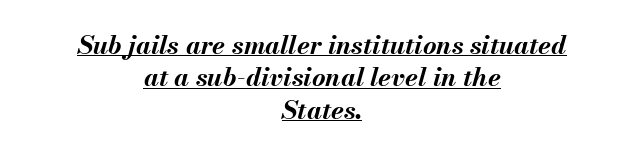
The designer left line spacing at the default. You'd pick this weight for a headline — it's a proper bold. Yep, that's italic — everything's leaning. Each line is balanced around a shared central axis. The face used here appears with an underline applied. Between one letter and the next there's only the usual sliver of space.
